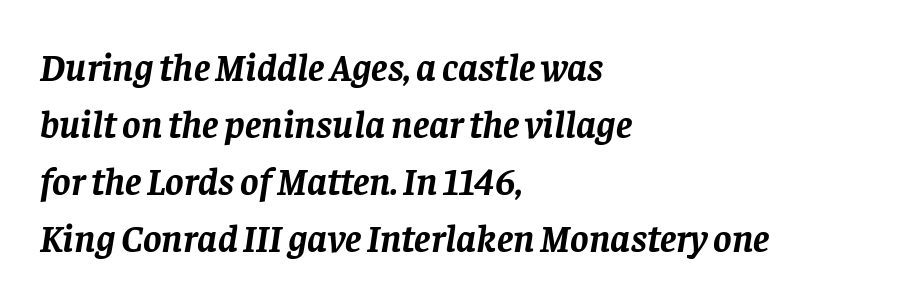
Observe the serifs anchoring each vertical stroke in this sample. The ragged edge is on the right, which tells us the setting is flush left. Has an underline been added? It has not. The vertical gap from one line to the next is medium.
